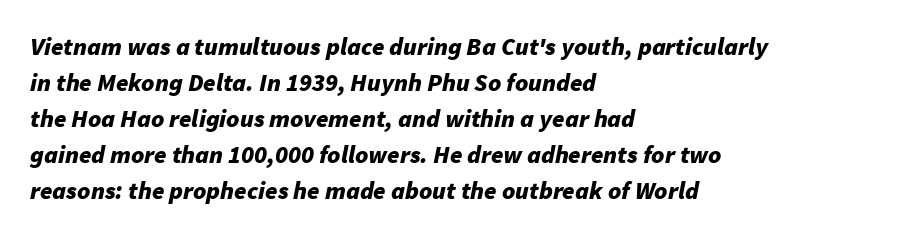
{"italic": "yes", "lean": "right", "slant_degrees": 11, "bold": "yes", "underline": "no", "align": "left", "line_spacing": "normal", "line_spacing_ratio": 1.44, "letter_spacing": "normal", "letter_spacing_em": 0.0, "glyph_px": 25}
